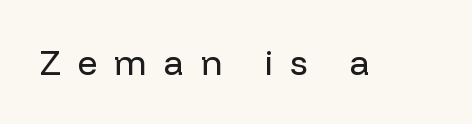
The image shows 35 px regular-weight sans-serif type, upright; set unusually wide letter spacing (+0.48 em), not underlined; low stroke contrast and a medium x-height.
